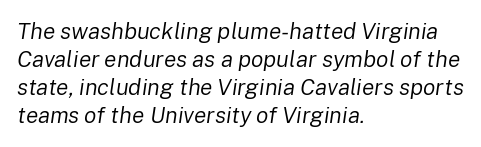
Q: Is the text bold? A: No.
Q: Is the text italic (slanted)? A: Yes, it leans right by about 8 degrees.
Q: Is the text underlined? A: No.
Q: How is the paragraph aligned? A: Left-aligned.
Q: Is the spacing between letters normal or unusually wide? A: Normal.
